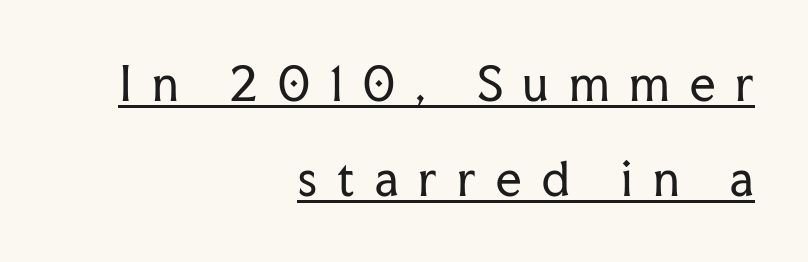
The image shows 45 px regular-weight serif type, upright; set right-aligned, loose line spacing (2.11x), unusually wide letter spacing (+0.45 em), underlined; low stroke contrast and a medium x-height.
